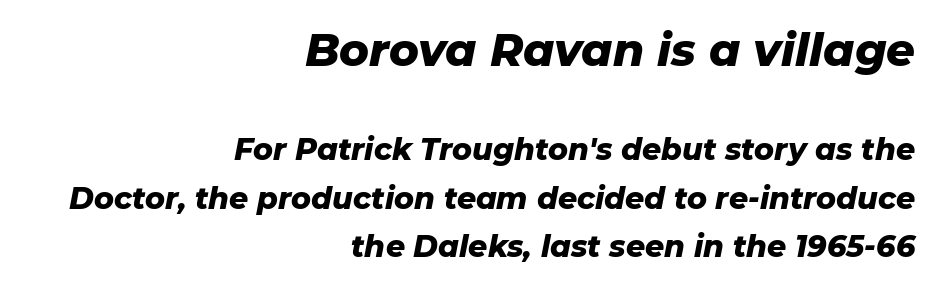
Q: Is the text bold? A: Yes.
Q: Is the text italic (slanted)? A: Yes, it leans right by about 11 degrees.
Q: Is the text underlined? A: No.
Q: How is the paragraph aligned? A: Right-aligned.
Q: Is the spacing between letters normal or unusually wide? A: Normal.
Q: Is the spacing between lines tight, normal or loose? A: Normal.
Q: Which block of text is set in a larger size, the first (top) or the second (bottom)? A: The first (top) one.
Q: Width (condensed, normal, or wide)? A: Normal.
Q: Stroke contrast? A: Low.
Q: x-height? A: Medium.
Q: Monospaced? A: No.
